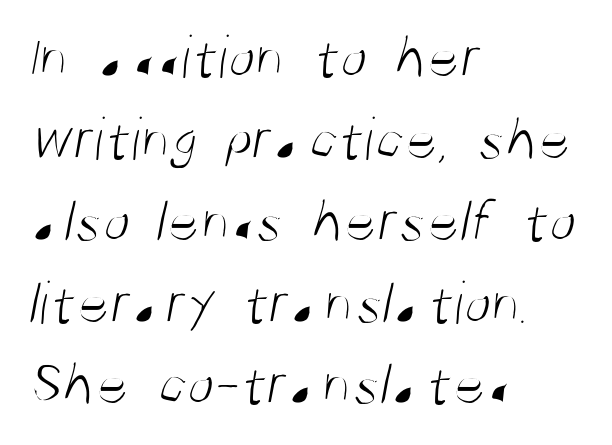
The image shows 62 px light, condensed sans-serif type; set left-aligned, normal line spacing (1.32x), normal letter spacing, not underlined; medium stroke contrast and a large x-height.
